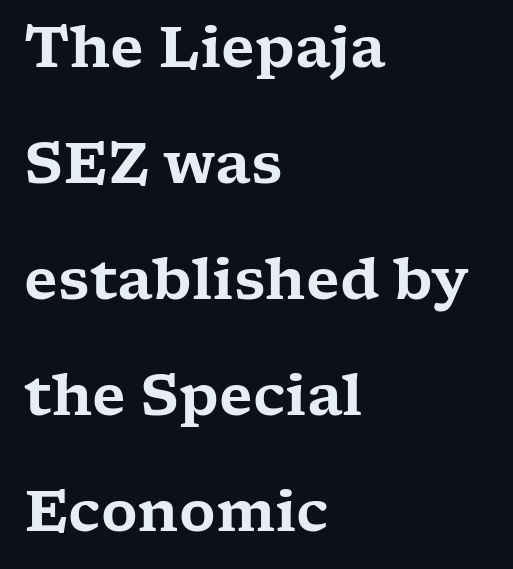
The image shows 56 px wide serif type, upright; set left-aligned, loose line spacing (2.07x), normal letter spacing, not underlined; low stroke contrast and a medium x-height.
